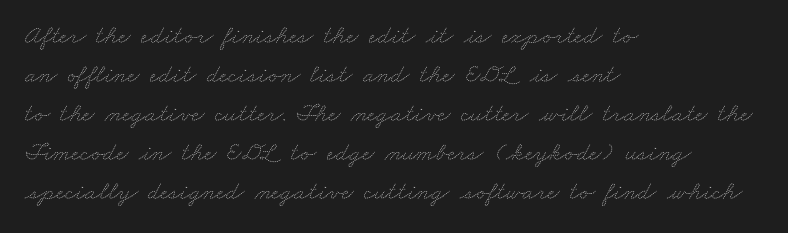
Q: Is the text bold? A: No.
Q: Is the text underlined? A: No.
Q: How is the paragraph aligned? A: Left-aligned.
Q: Is the spacing between letters normal or unusually wide? A: Normal.
Q: Is the spacing between lines tight, normal or loose? A: Normal.
